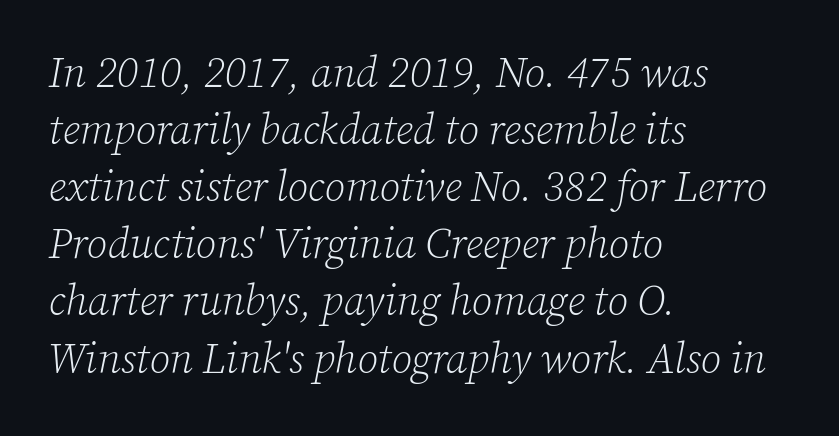
The image shows 42 px light serif type, italic (leaning right); set left-aligned, normal line spacing (1.36x), normal letter spacing, not underlined; low stroke contrast and a medium x-height.
